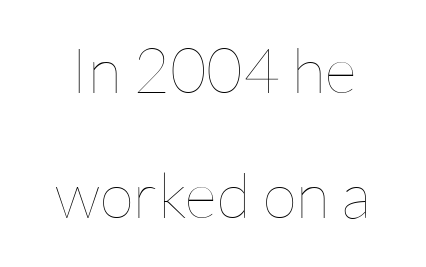
The words here are not underlined. The weight would be labelled regular, book, light, or lighter still. A typesetter would call this proportional, since set widths differ per character. Notice how the stems are strictly vertical — no italics here. The type is set solid horizontally, with unmodified tracking.
